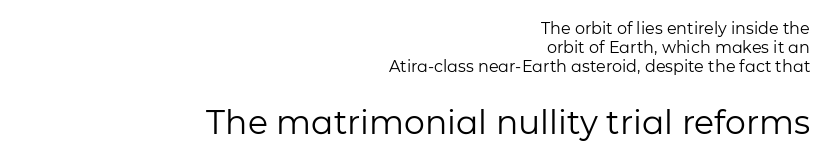
Q: Is the text bold? A: No.
Q: Is the text italic (slanted)? A: No, it is upright.
Q: Is the typeface a serif or a sans-serif typeface? A: Sans-serif.
Q: Is the text underlined? A: No.
Q: How is the paragraph aligned? A: Right-aligned.
Q: Is the spacing between letters normal or unusually wide? A: Normal.
Q: Which block of text is set in a larger size, the first (top) or the second (bottom)? A: The second (bottom) one.
Q: Width (condensed, normal, or wide)? A: Normal.
Q: Stroke contrast? A: Low.
Q: x-height? A: Medium.
Q: Monospaced? A: No.
